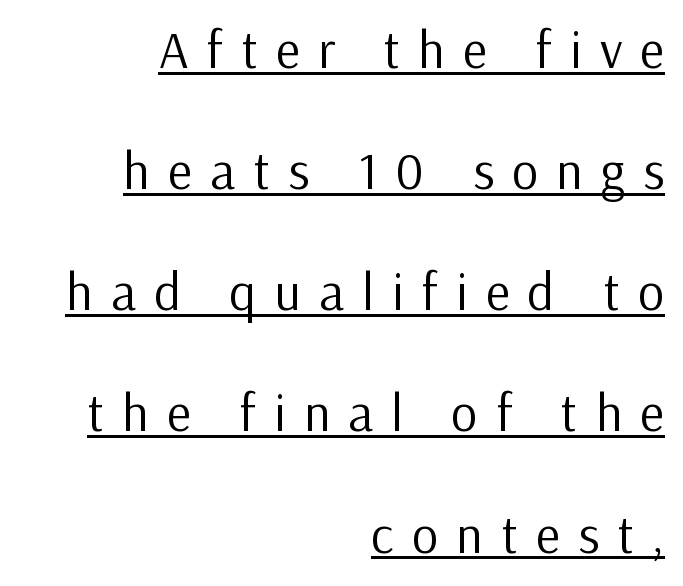
Q: Is the text bold? A: No.
Q: Is the text italic (slanted)? A: No, it is upright.
Q: Is the typeface a serif or a sans-serif typeface? A: Sans-serif.
Q: Is the text underlined? A: Yes.
Q: How is the paragraph aligned? A: Right-aligned.
Q: Is the spacing between letters normal or unusually wide? A: Unusually wide.
Q: Is the spacing between lines tight, normal or loose? A: Loose.
Q: Width (condensed, normal, or wide)? A: Normal.
Q: Stroke contrast? A: Low.
Q: x-height? A: Medium.
Q: Monospaced? A: No.
